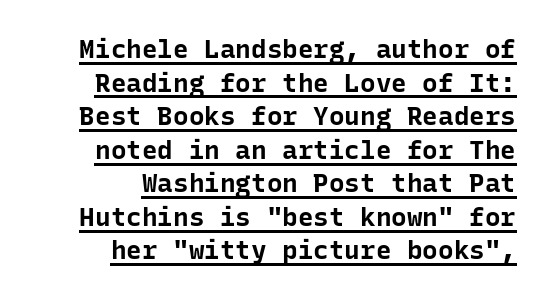
{"italic": "no", "bold": "yes", "underline": "yes", "align": "right", "line_spacing": "normal", "line_spacing_ratio": 1.29, "letter_spacing": "normal", "letter_spacing_em": 0.0, "glyph_px": 26}
